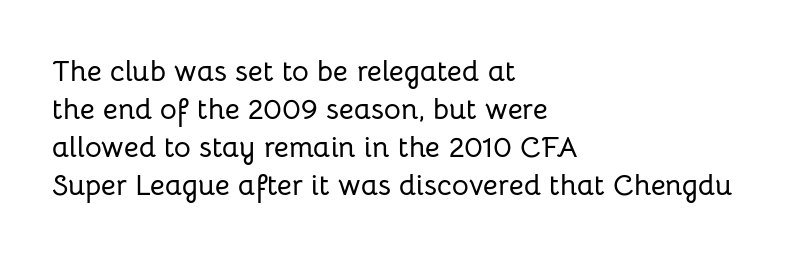
Nothing sits at the stroke ends, so this counts as sans-serif. Characters follow at the spacing the type designer built in. In terms of leading, this rendering sits right in the middle. Words float on clear page, feet unadorned. One-word summary of the alignment: left.
